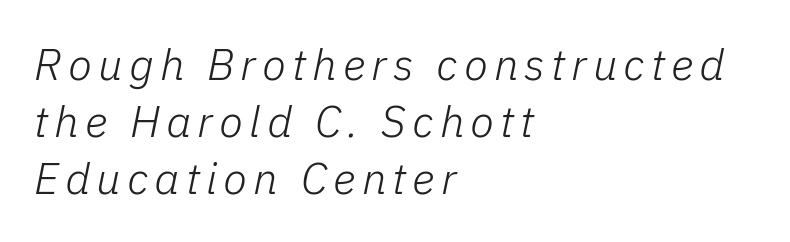
Is this a fixed-width face? No — the glyphs have proportional, varying widths. Is this a heavy cut? Hardly; it is regular or lighter. Rule under the text: the space is simply empty. The whole block is typeset with a tilt. In terms of leading, this rendering sits right in the middle.
